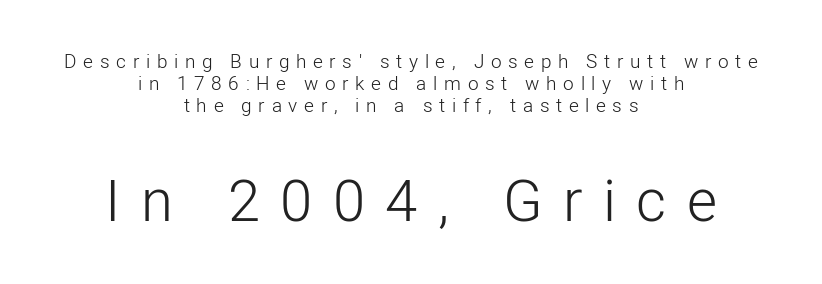
The image shows 58 px light sans-serif type, upright; set centered, tight line spacing (1.15x), unusually wide letter spacing (+0.35 em), not underlined; the second (bottom) block is 3.05x larger; low stroke contrast and a medium x-height.
